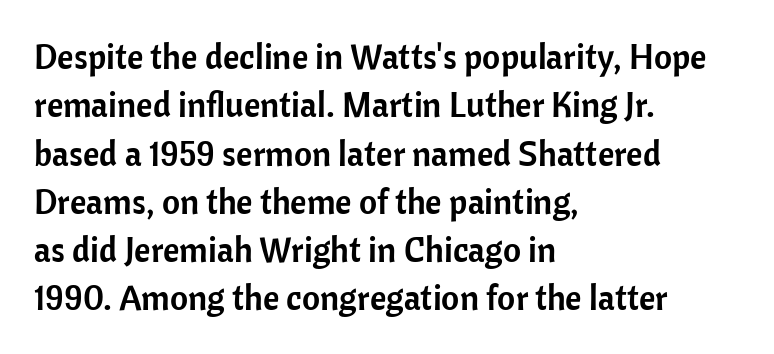
Q: Is the text italic (slanted)? A: No, it is upright.
Q: Is the typeface a serif or a sans-serif typeface? A: Sans-serif.
Q: Is the text underlined? A: No.
Q: How is the paragraph aligned? A: Left-aligned.
Q: Is the spacing between letters normal or unusually wide? A: Normal.
Q: Is the spacing between lines tight, normal or loose? A: Normal.
Q: Width (condensed, normal, or wide)? A: Normal.
Q: Stroke contrast? A: Low.
Q: x-height? A: Medium.
Q: Monospaced? A: No.
